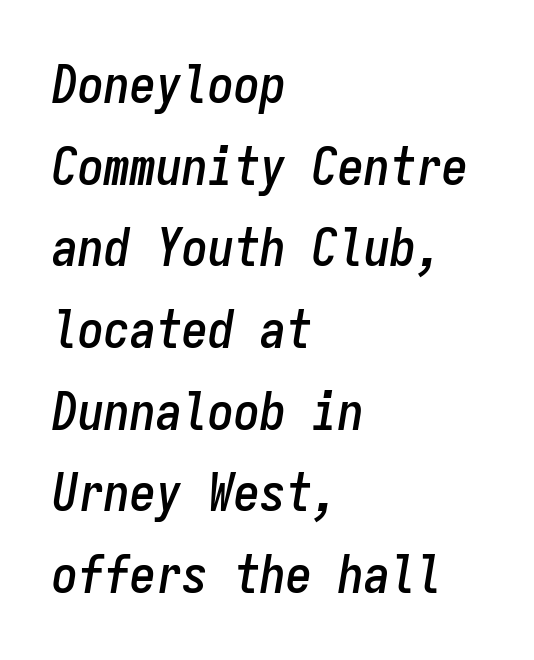
You can tell it's italic because the verticals aren't actually vertical. The strip under each line holds only bare page. Note the uniform advance width — an 'i' takes as much space as an 'm'. Vertical spacing — default. Alignment: flush left.
